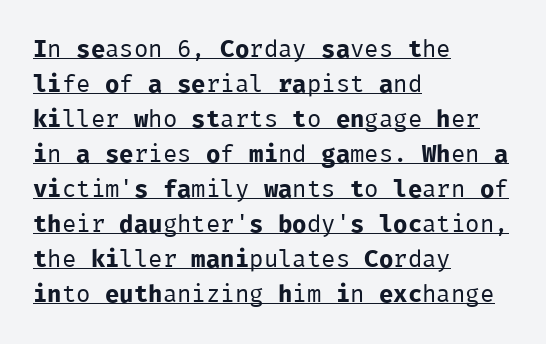
{"italic": "no", "bold": "no", "underline": "yes", "align": "left", "line_spacing": "normal", "line_spacing_ratio": 1.46, "letter_spacing": "normal", "letter_spacing_em": 0.0, "glyph_px": 24}
